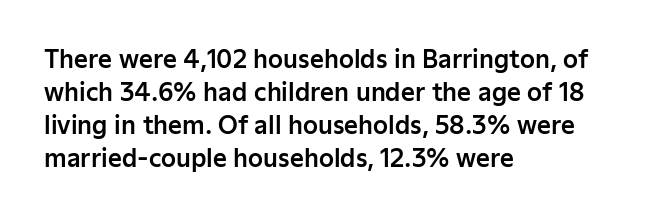
The lines are quadded left. Does extra space separate the letters? No, they use regular spacing. Tall strokes in this sample are plumb rather than angled. Notice how descenders clear the ascenders below comfortably — that's standard leading. This rendering features lettering with no underline.
